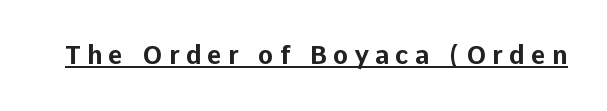
These words are printed bold, with thick strokes throughout. A continuous stroke trails under the words, as in a hyperlink. The tracking reads as deliberately expanded to a designer's eye. No italicization has been applied; the sample stays upright.
